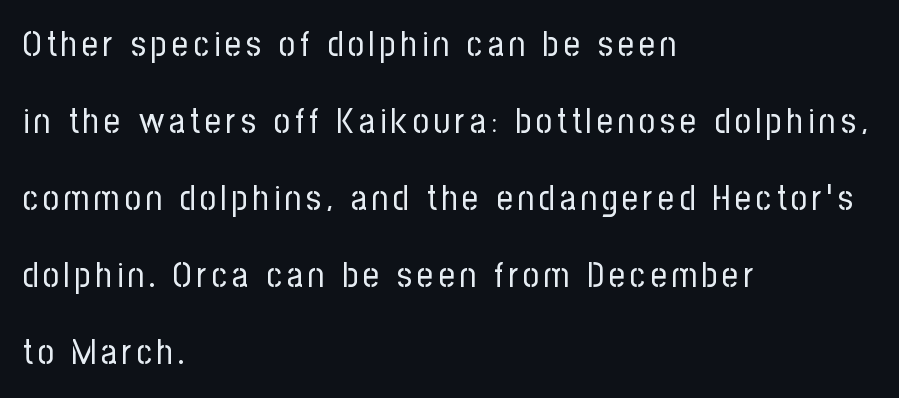
The text block is weighted toward the left margin, trailing off unevenly rightward. Stroke thickness stays within the range of a standard reading face or lighter. This is the regular roman posture of the typeface. This sample trades compactness for vertical openness between lines. Spacing verdict: proportional, widths tailored to each character. What kind of face is this? One without serifs — a sans.
